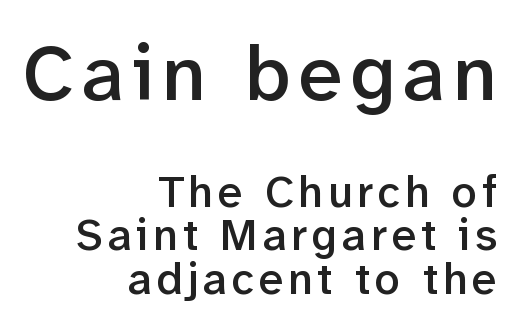
The image shows 79 px semibold sans-serif type, upright; set right-aligned, tight line spacing (0.97x), not underlined; the first (top) block is 1.76x larger; low stroke contrast and a medium x-height.
